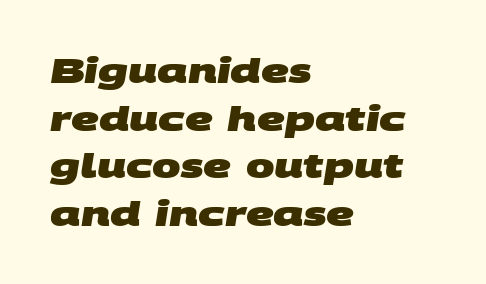
Q: Is the text bold? A: Yes.
Q: Is the typeface a serif or a sans-serif typeface? A: Sans-serif.
Q: Is the text underlined? A: No.
Q: How is the paragraph aligned? A: Left-aligned.
Q: Is the spacing between letters normal or unusually wide? A: Normal.
Q: Is the spacing between lines tight, normal or loose? A: Normal.
Q: Width (condensed, normal, or wide)? A: Wide.
Q: Stroke contrast? A: Medium.
Q: x-height? A: Large.
Q: Monospaced? A: No.
